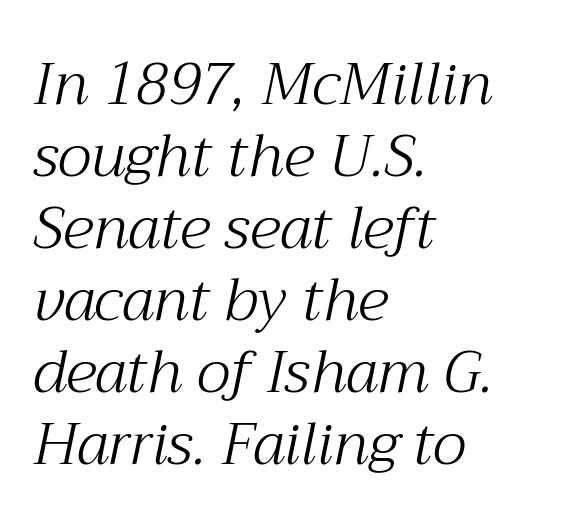
The image shows 59 px light serif type, italic (leaning right); set left-aligned, line spacing 1.22x, normal letter spacing, not underlined; medium stroke contrast and a medium x-height.
